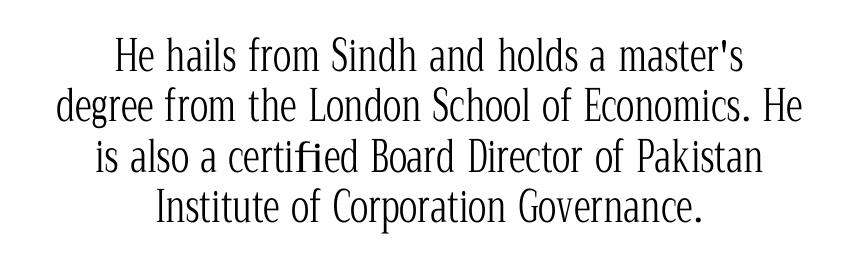
The image shows 43 px light, condensed serif type, upright; set centered, line spacing 1.17x, normal letter spacing, not underlined; low stroke contrast and a medium x-height.
